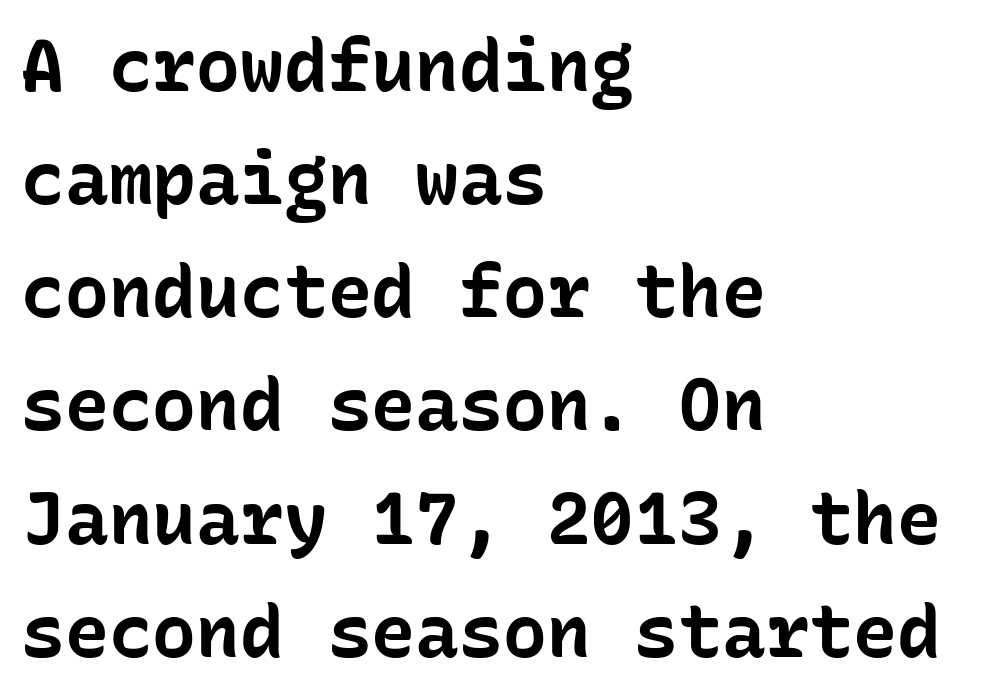
The rendering uses typewriter-style spacing with identical character cells. Do the letters lean? They stand straight. Quick note: interline space is typical. Does extra space separate the letters? No, they use regular spacing. The specimen omits any rule beneath the text block's lines.
